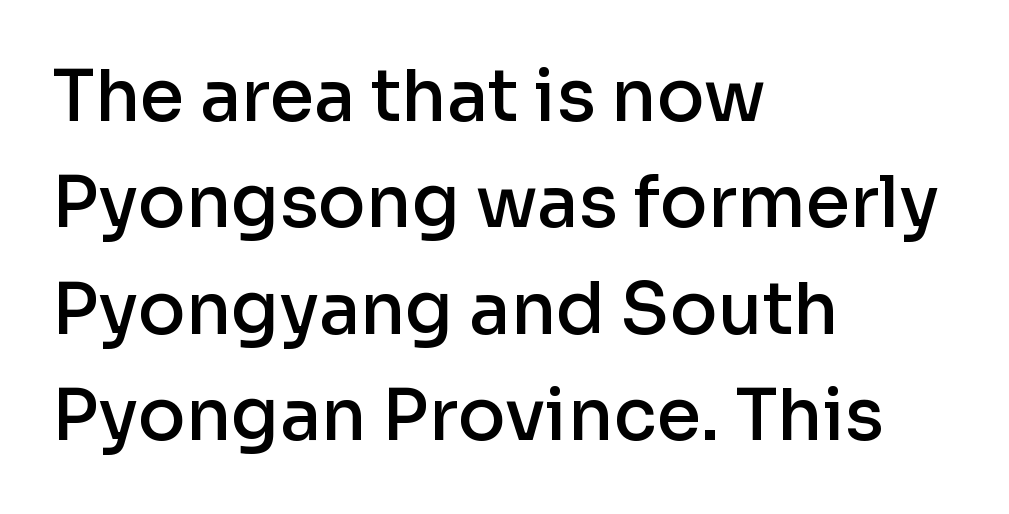
Nobody touched the tracking dial on this one. Descenders are the only things crossing below the line. Vertically, the passage feels balanced, rows spaced as you'd expect. The strokes are fattened partway — semibold, not bold. Stroke terminals: plain, sans-serif. The axis of the letterforms is exactly vertical.
